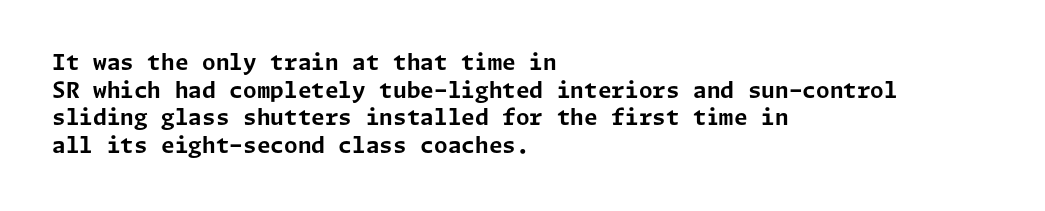
These words are printed bold, with thick strokes throughout. The string is rendered with underlining switched off. What's the leading like? Ordinary, nothing unusual. Tracking value appears to be zero — textbook default spacing. This rendering uses left alignment, leaving the right contour irregular. Every stem runs plumb, perpendicular to the baseline.
